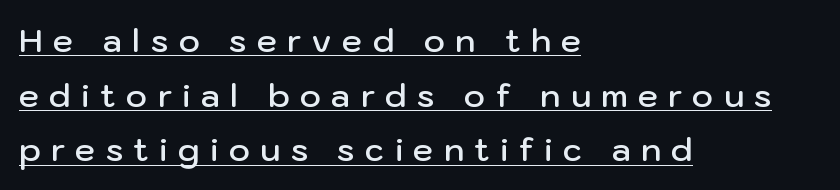
The image shows 32 px semibold sans-serif type, upright; set left-aligned, line spacing 1.71x, unusually wide letter spacing (+0.33 em), underlined; low stroke contrast and a medium x-height.
